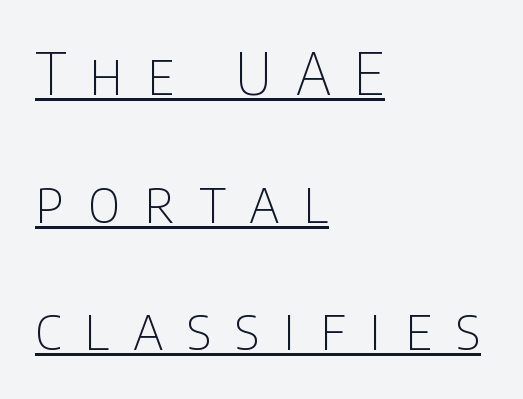
{"serif": "no", "italic": "no", "bold": "no", "weight": "thin", "width": "condensed", "stroke_contrast": "low", "x_height": "large", "monospaced": "no", "underline": "yes", "align": "left", "line_spacing": "loose", "line_spacing_ratio": 2.2, "letter_spacing": "wide", "letter_spacing_em": 0.41, "glyph_px": 58}
